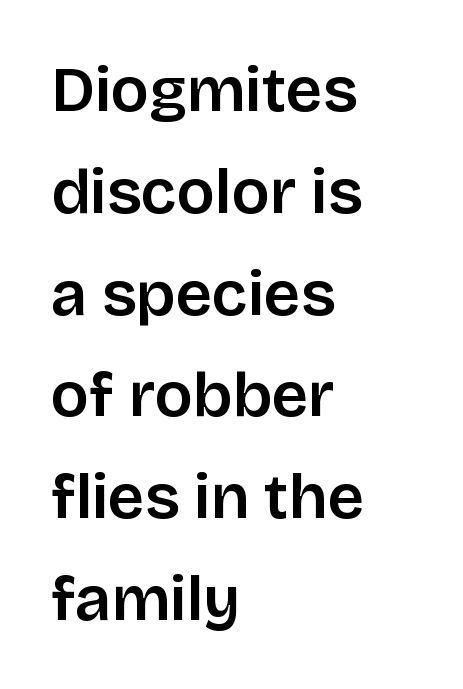
The image shows 64 px semibold sans-serif type, upright; set left-aligned, normal line spacing (1.59x), normal letter spacing, not underlined; low stroke contrast and a large x-height.
